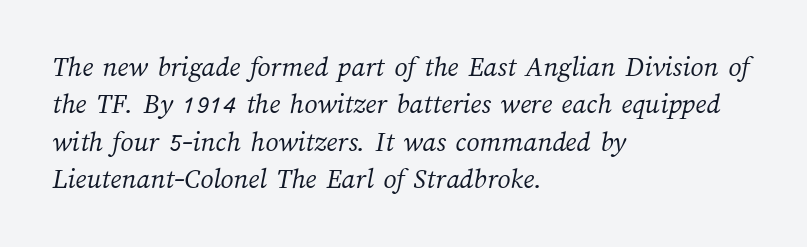
{"bold": "no", "weight": "light", "width": "normal", "stroke_contrast": "medium", "x_height": "medium", "monospaced": "no", "underline": "no", "align": "left", "line_spacing": "normal", "line_spacing_ratio": 1.29, "letter_spacing": "normal", "letter_spacing_em": 0.0, "glyph_px": 29}
